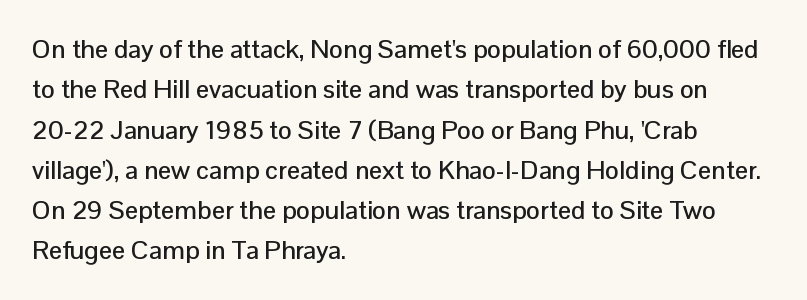
{"italic": "no", "underline": "no", "align": "left", "line_spacing": "normal", "line_spacing_ratio": 1.55, "letter_spacing": "normal", "letter_spacing_em": 0.0, "glyph_px": 26}
